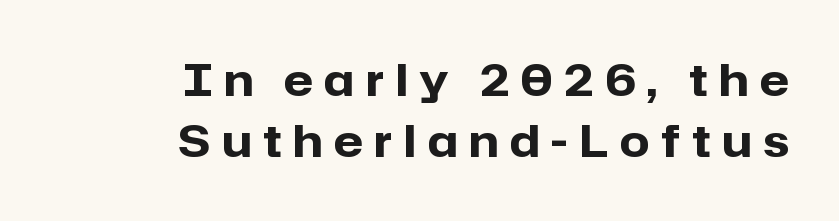
In terms of posture, this sample is upright. Quick note: interline space is typical. Letters rest on an invisible, unmarked baseline. Varying glyph widths throughout — classic text-font behaviour. The paragraph shown leans on its right margin.
